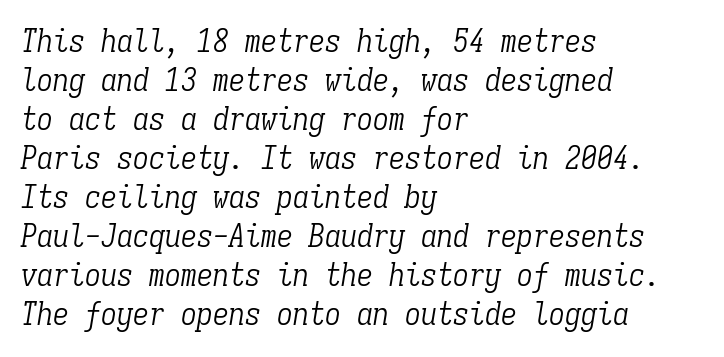
The image shows 32 px light, condensed serif type, italic (leaning right), monospaced; set left-aligned, line spacing 1.22x, normal letter spacing, not underlined; low stroke contrast and a medium x-height.
